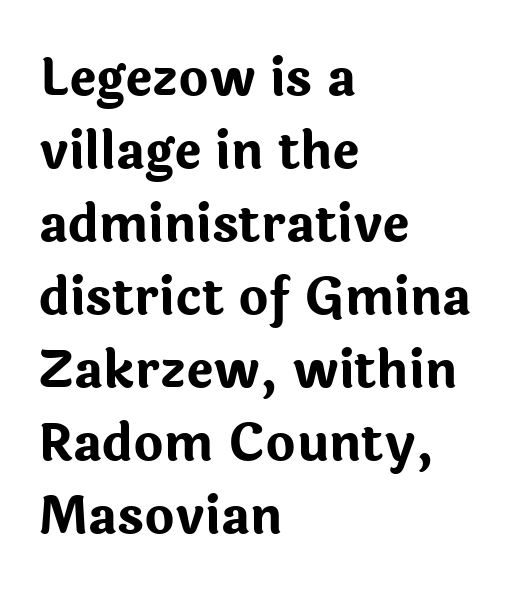
{"serif": "no", "italic": "no", "bold": "yes", "weight": "bold", "width": "normal", "stroke_contrast": "low", "x_height": "medium", "monospaced": "no", "underline": "no", "align": "left", "line_spacing": "normal", "line_spacing_ratio": 1.43, "letter_spacing": "normal", "letter_spacing_em": 0.0, "glyph_px": 51}
